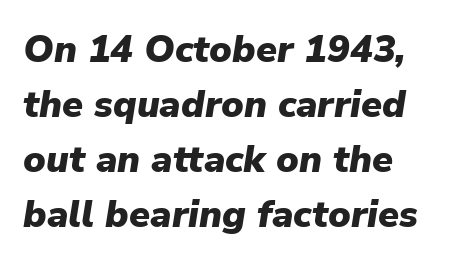
The image shows 38 px heavy type, italic (leaning right); set normal line spacing (1.45x), normal letter spacing, not underlined; low stroke contrast and a medium x-height.
